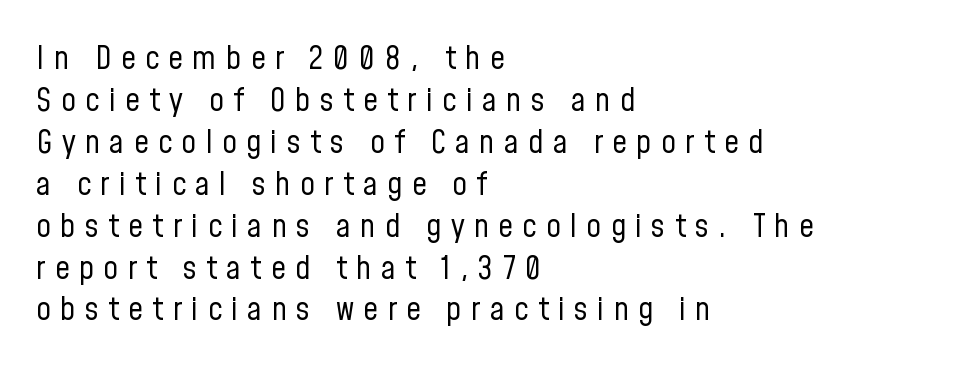
Q: Is the text bold? A: No.
Q: Is the text italic (slanted)? A: No, it is upright.
Q: Is the typeface a serif or a sans-serif typeface? A: Sans-serif.
Q: Is the text underlined? A: No.
Q: How is the paragraph aligned? A: Left-aligned.
Q: Is the spacing between letters normal or unusually wide? A: Unusually wide.
Q: Is the spacing between lines tight, normal or loose? A: Normal.
Q: Width (condensed, normal, or wide)? A: Condensed.
Q: Stroke contrast? A: Low.
Q: x-height? A: Medium.
Q: Monospaced? A: No.
